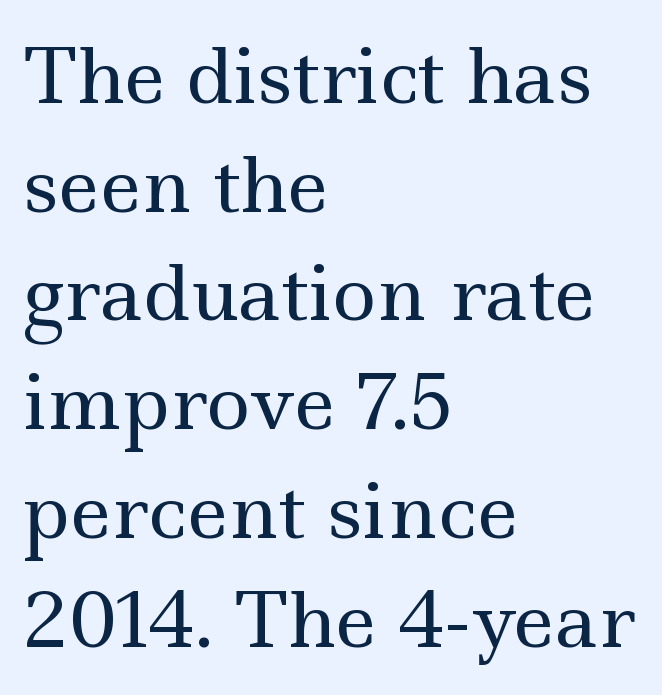
{"serif": "yes", "italic": "no", "bold": "no", "weight": "regular", "width": "wide", "x_height": "small", "monospaced": "no", "underline": "no", "align": "left", "line_spacing": "normal", "line_spacing_ratio": 1.45, "letter_spacing": "normal", "letter_spacing_em": 0.0, "glyph_px": 75}
